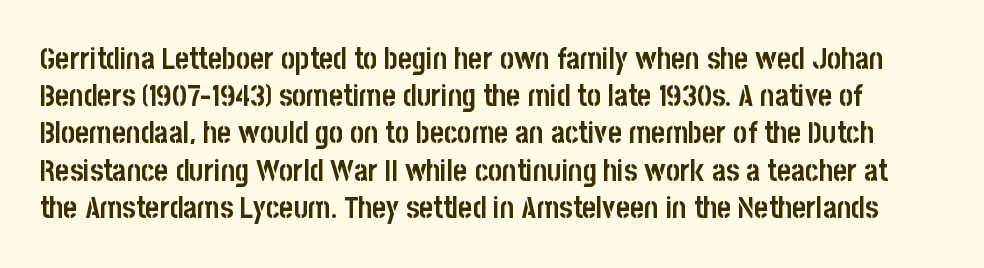
In terms of weight, the rendering is a true, heavy bold. The face used here is rendered with its standard letterfit. Is this a fixed-width face? No — the glyphs have proportional, varying widths. The designer went with a sans here, leaving each stem footless. Descender tails drop into unmarked territory.
